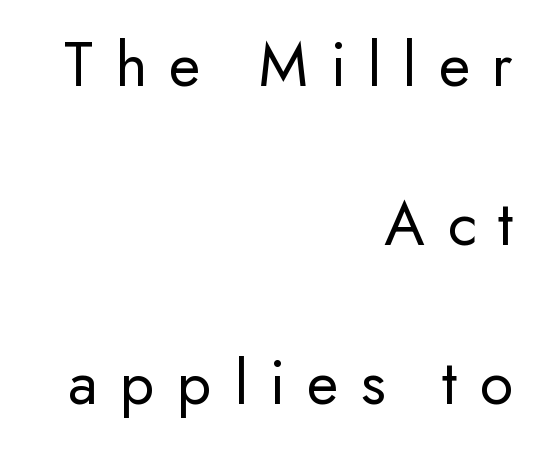
Q: Is the text bold? A: No.
Q: Is the text italic (slanted)? A: No, it is upright.
Q: Is the typeface a serif or a sans-serif typeface? A: Sans-serif.
Q: Is the text underlined? A: No.
Q: How is the paragraph aligned? A: Right-aligned.
Q: Is the spacing between letters normal or unusually wide? A: Unusually wide.
Q: Is the spacing between lines tight, normal or loose? A: Loose.
Q: Width (condensed, normal, or wide)? A: Normal.
Q: Stroke contrast? A: Low.
Q: x-height? A: Small.
Q: Monospaced? A: No.
